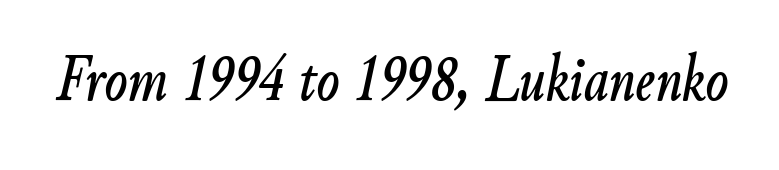
The image shows 67 px condensed type, italic (leaning right); set normal letter spacing, not underlined; low stroke contrast and a small x-height.
